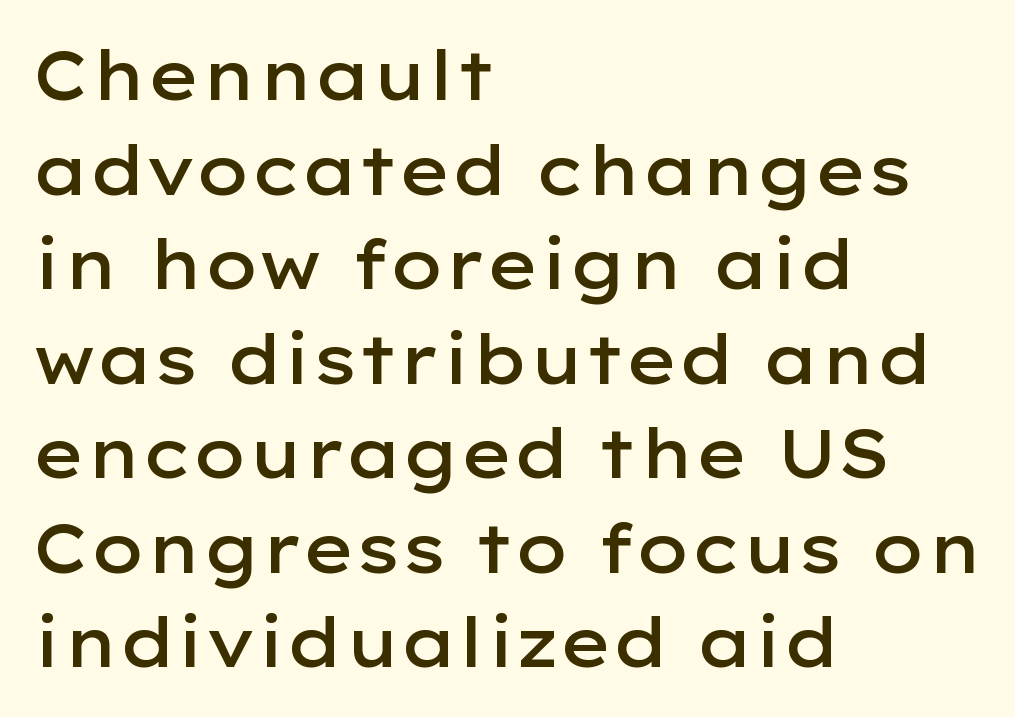
Q: Is the text bold? A: Semi-bold.
Q: Is the text italic (slanted)? A: No, it is upright.
Q: Is the typeface a serif or a sans-serif typeface? A: Sans-serif.
Q: Is the text underlined? A: No.
Q: How is the paragraph aligned? A: Left-aligned.
Q: Is the spacing between letters normal or unusually wide? A: Normal.
Q: Is the spacing between lines tight, normal or loose? A: Normal.
Q: Width (condensed, normal, or wide)? A: Wide.
Q: Stroke contrast? A: Low.
Q: x-height? A: Medium.
Q: Monospaced? A: No.
